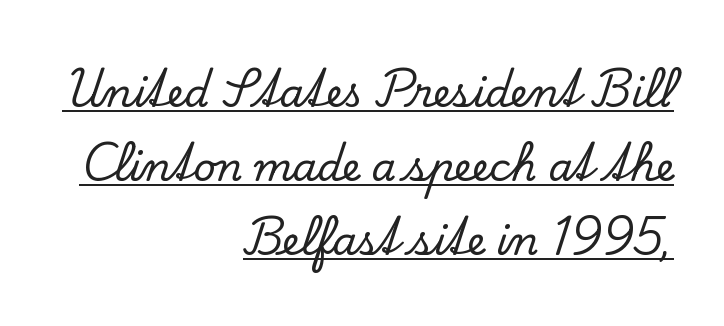
Q: Is the text italic (slanted)? A: Yes.
Q: Is the typeface a serif or a sans-serif typeface? A: Serif.
Q: Is the text underlined? A: Yes.
Q: How is the paragraph aligned? A: Right-aligned.
Q: Is the spacing between letters normal or unusually wide? A: Normal.
Q: Is the spacing between lines tight, normal or loose? A: Loose.
Q: Width (condensed, normal, or wide)? A: Normal.
Q: Stroke contrast? A: Low.
Q: x-height? A: Small.
Q: Monospaced? A: No.
